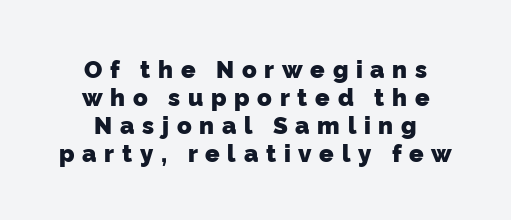
The horizontal fit of the characters is loose and conspicuously gappy. A centered setting, common on invitations and titles, is used for this passage. Underline: absent. The strokes are fattened all the way to bold.
